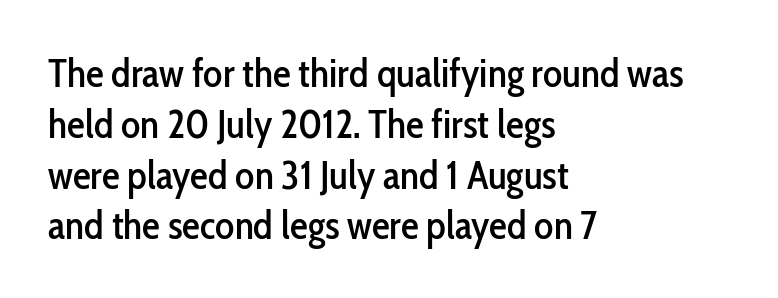
The image shows 40 px condensed sans-serif type, upright; set left-aligned, normal line spacing (1.27x), normal letter spacing, not underlined; low stroke contrast and a medium x-height.
